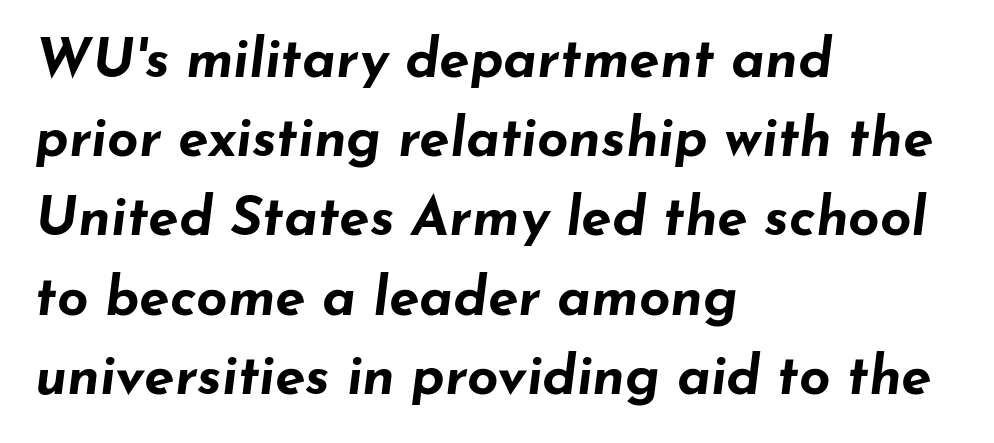
The axis of the letterforms is tilted away from vertical. The passage shown is not underscored anywhere. The rows are spaced the way most documents space them. You could not count columns in this text — the font is proportionally spaced.
